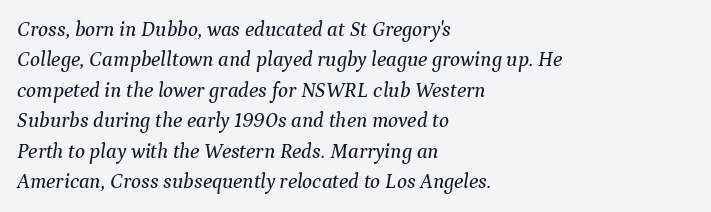
The image shows 21 px text type, italic (leaning right); set left-aligned, normal line spacing (1.45x), normal letter spacing, not underlined.
